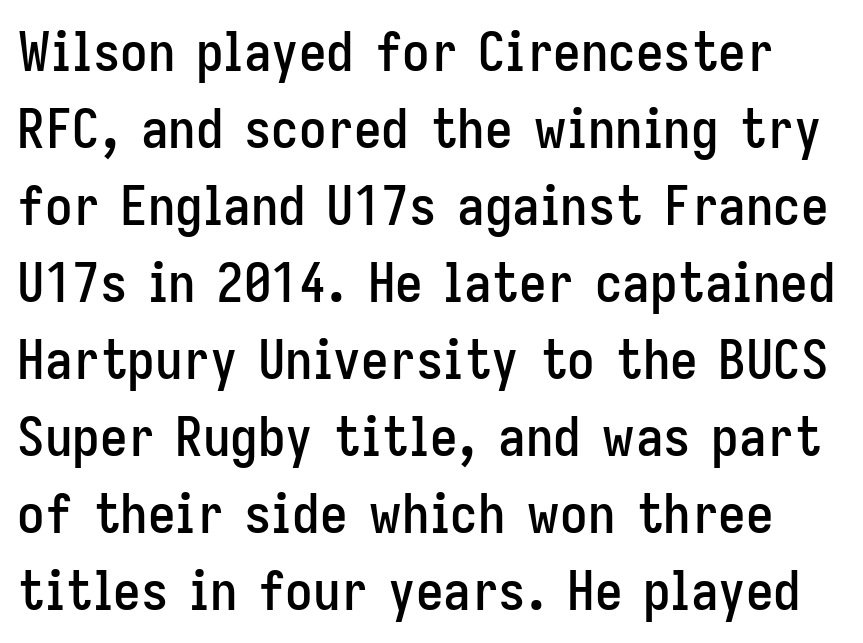
{"serif": "no", "italic": "no", "width": "condensed", "stroke_contrast": "low", "x_height": "medium", "monospaced": "no", "underline": "no", "line_spacing": "normal", "line_spacing_ratio": 1.4, "letter_spacing": "normal", "letter_spacing_em": 0.0, "glyph_px": 55}
